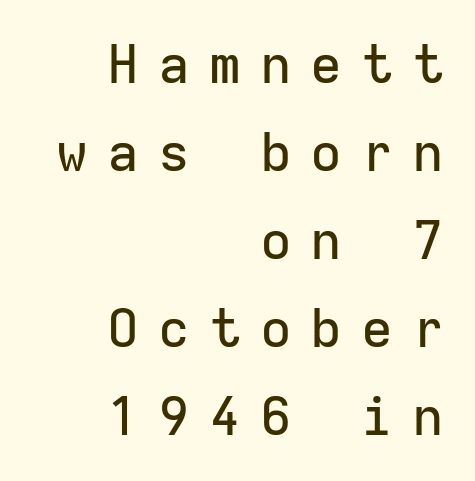
The image shows 53 px sans-serif type, upright, monospaced; set right-aligned, normal line spacing (1.66x), unusually wide letter spacing (+0.36 em), not underlined; low stroke contrast and a medium x-height.
